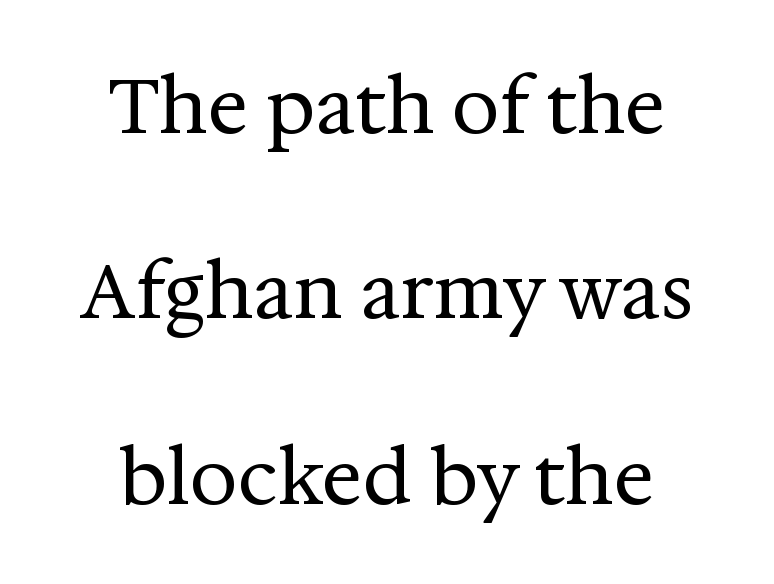
{"serif": "yes", "italic": "no", "bold": "no", "weight": "regular", "width": "normal", "stroke_contrast": "medium", "x_height": "medium", "monospaced": "no", "underline": "no", "align": "center", "line_spacing": "loose", "line_spacing_ratio": 2.44, "letter_spacing": "normal", "letter_spacing_em": 0.0, "glyph_px": 76}
